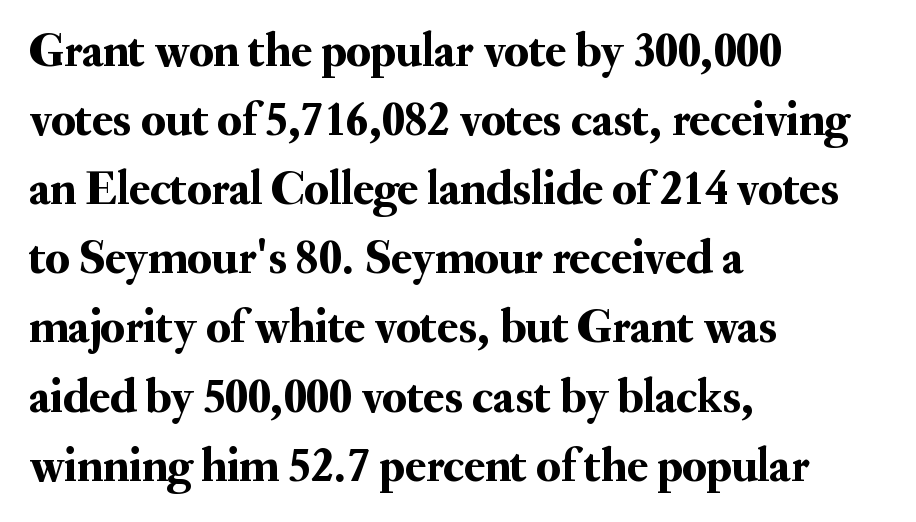
{"serif": "yes", "italic": "no", "width": "normal", "stroke_contrast": "medium", "x_height": "small", "monospaced": "no", "underline": "no", "align": "left", "line_spacing": "normal", "line_spacing_ratio": 1.44, "letter_spacing": "normal", "letter_spacing_em": 0.0, "glyph_px": 48}
